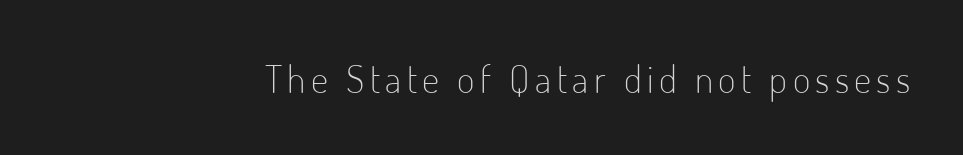
The image shows 38 px light, condensed sans-serif type, upright; set not underlined; low stroke contrast and a small x-height.
